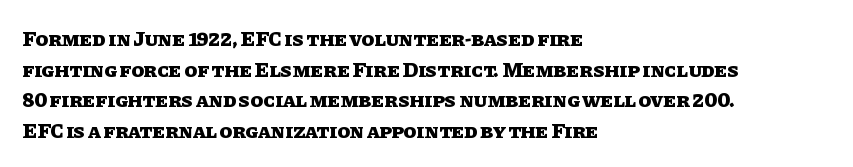
{"italic": "no", "bold": "yes", "underline": "no", "align": "left", "line_spacing": "normal", "line_spacing_ratio": 1.46, "letter_spacing": "normal", "letter_spacing_em": 0.0, "glyph_px": 21}
